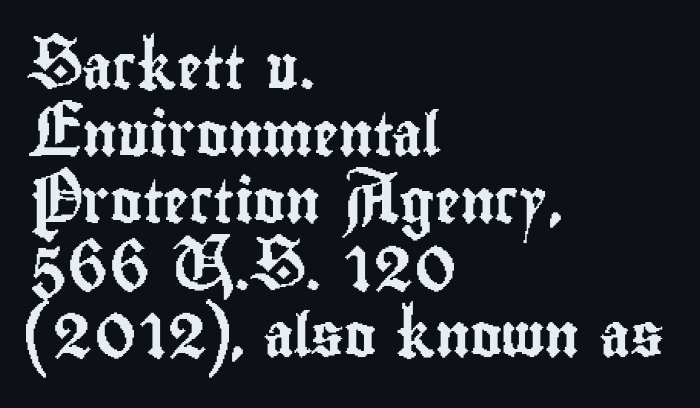
Q: Is the text italic (slanted)? A: No, it is upright.
Q: Is the typeface a serif or a sans-serif typeface? A: Sans-serif.
Q: Is the text underlined? A: No.
Q: How is the paragraph aligned? A: Left-aligned.
Q: Is the spacing between letters normal or unusually wide? A: Normal.
Q: Is the spacing between lines tight, normal or loose? A: Normal.
Q: Width (condensed, normal, or wide)? A: Condensed.
Q: Stroke contrast? A: Low.
Q: x-height? A: Small.
Q: Monospaced? A: No.
